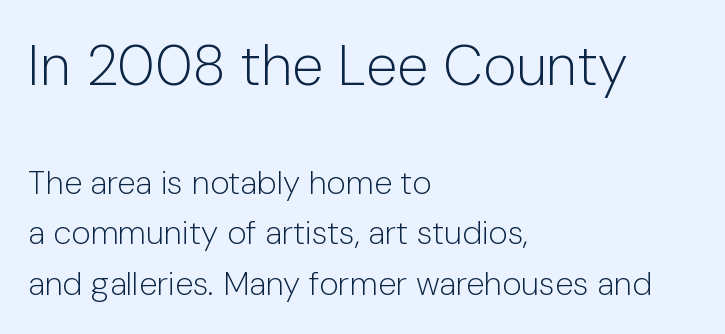
The image shows 57 px light sans-serif type, upright; set left-aligned, normal line spacing (1.53x), normal letter spacing, not underlined; the first (top) block is 1.73x larger; low stroke contrast and a medium x-height.
